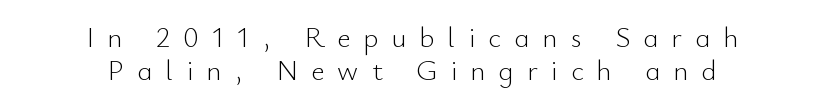
Q: Is the text bold? A: No.
Q: Is the text italic (slanted)? A: No, it is upright.
Q: Is the typeface a serif or a sans-serif typeface? A: Sans-serif.
Q: Is the text underlined? A: No.
Q: How is the paragraph aligned? A: Centered.
Q: Is the spacing between letters normal or unusually wide? A: Unusually wide.
Q: Is the spacing between lines tight, normal or loose? A: Tight.
Q: Width (condensed, normal, or wide)? A: Normal.
Q: Stroke contrast? A: Low.
Q: x-height? A: Small.
Q: Monospaced? A: No.
